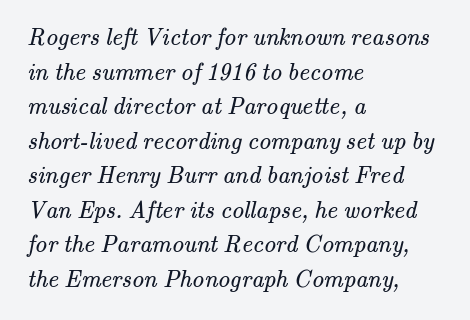
The image shows 24 px text type; set left-aligned, normal line spacing (1.44x), normal letter spacing, not underlined.
